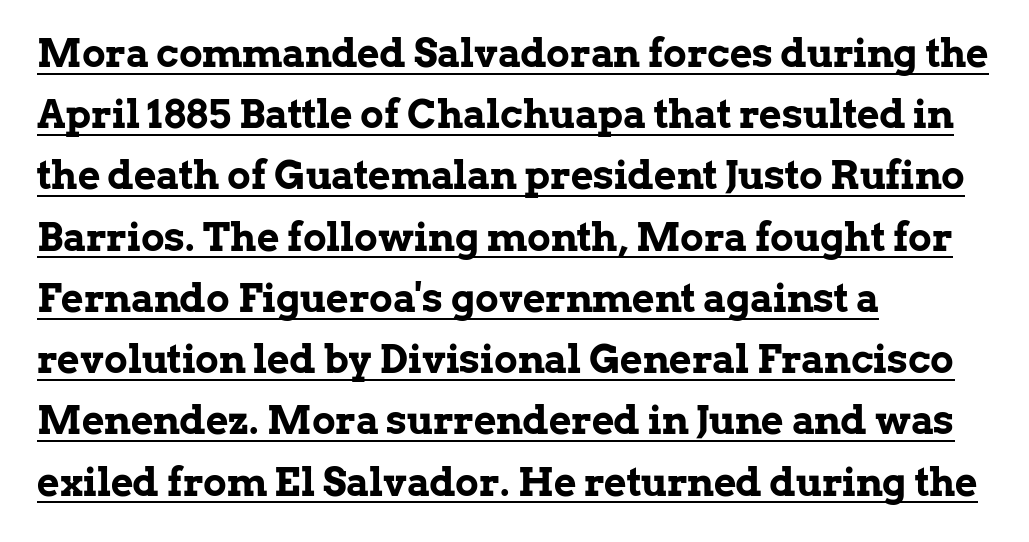
{"serif": "yes", "italic": "no", "bold": "yes", "weight": "bold", "width": "normal", "stroke_contrast": "low", "x_height": "medium", "monospaced": "no", "underline": "yes", "align": "left", "line_spacing": "normal", "line_spacing_ratio": 1.57, "letter_spacing": "normal", "letter_spacing_em": 0.0, "glyph_px": 39}
